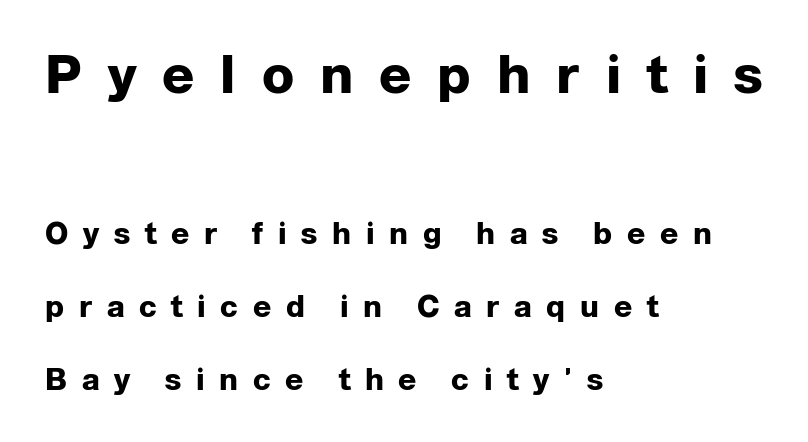
Q: Is the text bold? A: Yes.
Q: Is the text italic (slanted)? A: No, it is upright.
Q: Is the typeface a serif or a sans-serif typeface? A: Sans-serif.
Q: Is the text underlined? A: No.
Q: How is the paragraph aligned? A: Left-aligned.
Q: Is the spacing between letters normal or unusually wide? A: Unusually wide.
Q: Is the spacing between lines tight, normal or loose? A: Loose.
Q: Which block of text is set in a larger size, the first (top) or the second (bottom)? A: The first (top) one.
Q: Width (condensed, normal, or wide)? A: Normal.
Q: Stroke contrast? A: Low.
Q: x-height? A: Medium.
Q: Monospaced? A: No.
